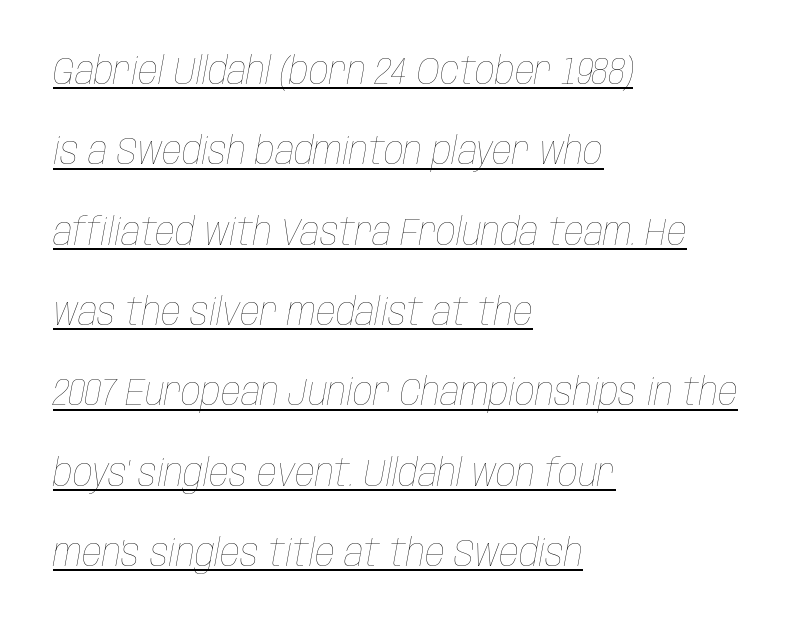
The image shows 39 px thin, condensed type, italic (leaning right); set left-aligned, loose line spacing (2.06x), normal letter spacing, underlined; low stroke contrast and a large x-height.
